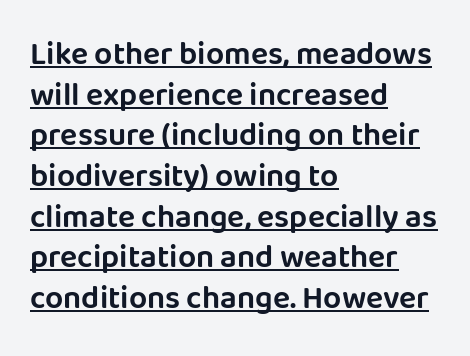
Q: Is the text italic (slanted)? A: No, it is upright.
Q: Is the typeface a serif or a sans-serif typeface? A: Sans-serif.
Q: Is the text underlined? A: Yes.
Q: How is the paragraph aligned? A: Left-aligned.
Q: Is the spacing between letters normal or unusually wide? A: Normal.
Q: Is the spacing between lines tight, normal or loose? A: Normal.
Q: Width (condensed, normal, or wide)? A: Normal.
Q: Stroke contrast? A: Low.
Q: x-height? A: Large.
Q: Monospaced? A: No.
